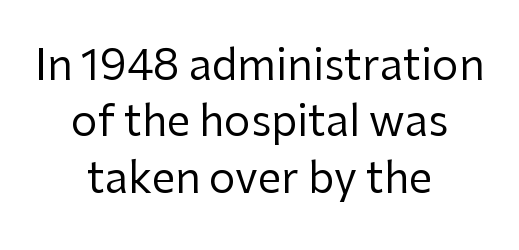
The text block is weighted toward neither margin, spreading evenly from the middle. Is this a sans? Yes — the strokes have no serifs. Caption: face not bold, strokes unweighted. Summary of vertical rhythm: regular, with standard interline spacing.
